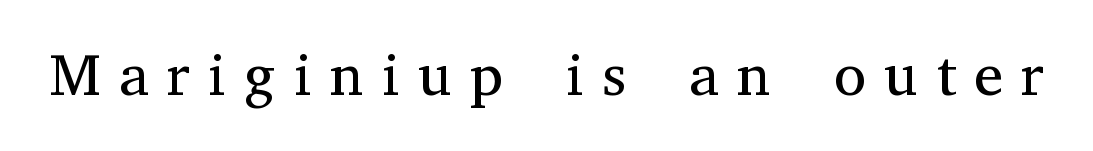
{"serif": "yes", "italic": "no", "bold": "no", "weight": "regular", "width": "normal", "stroke_contrast": "medium", "x_height": "medium", "monospaced": "no", "underline": "no", "letter_spacing": "wide", "letter_spacing_em": 0.31, "glyph_px": 59}
